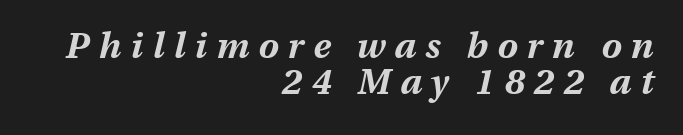
The space between consecutive lines is stingy. Heavy-handed strokes throughout: this text is bold. This is oblique type, the kind used for emphasis or titles. Decoration check: the copy has no underline. The face used here is rendered with a markedly widened letterfit. These lines stack with their right ends in a neat column.
